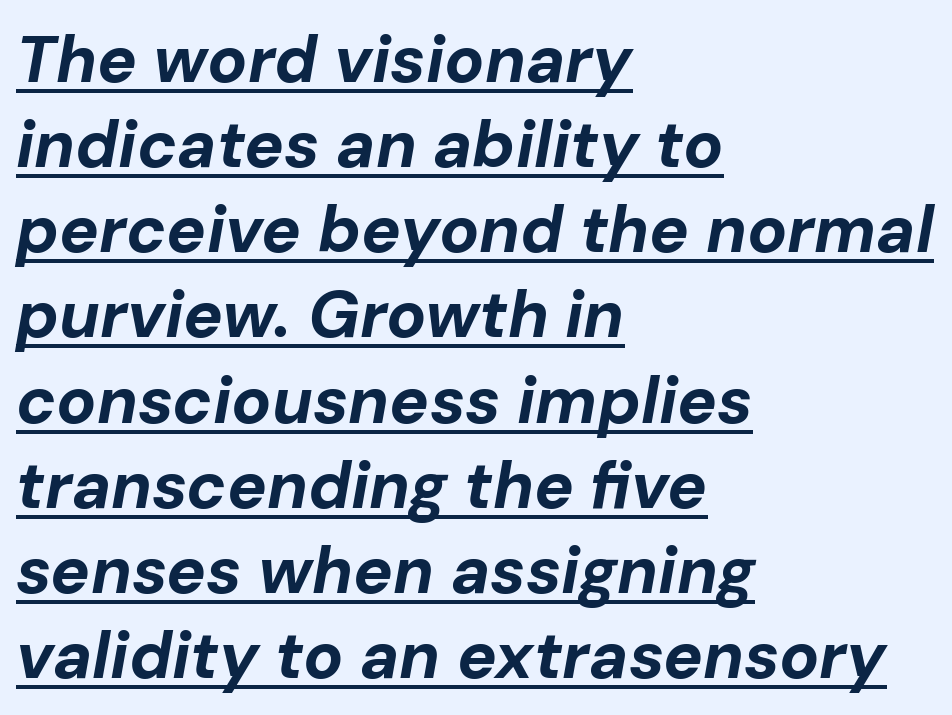
{"italic": "yes", "lean": "right", "slant_degrees": 10, "bold": "yes", "weight": "bold", "width": "normal", "stroke_contrast": "low", "x_height": "medium", "monospaced": "no", "underline": "yes", "align": "left", "line_spacing": "normal", "line_spacing_ratio": 1.29, "letter_spacing": "normal", "letter_spacing_em": 0.0, "glyph_px": 66}
